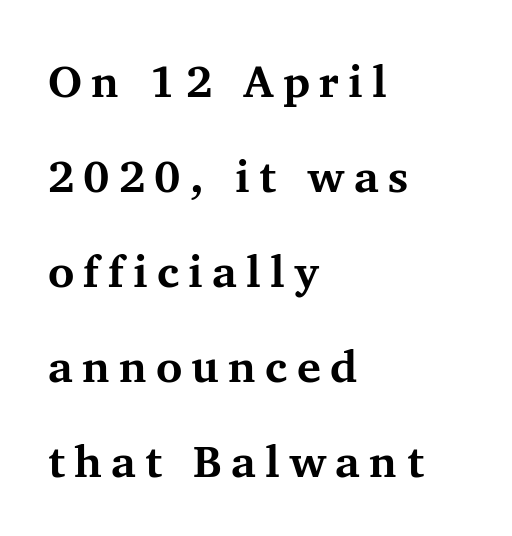
The image shows 45 px bold serif type, upright; set left-aligned, loose line spacing (2.11x), unusually wide letter spacing (+0.2 em), not underlined; medium stroke contrast and a medium x-height.
